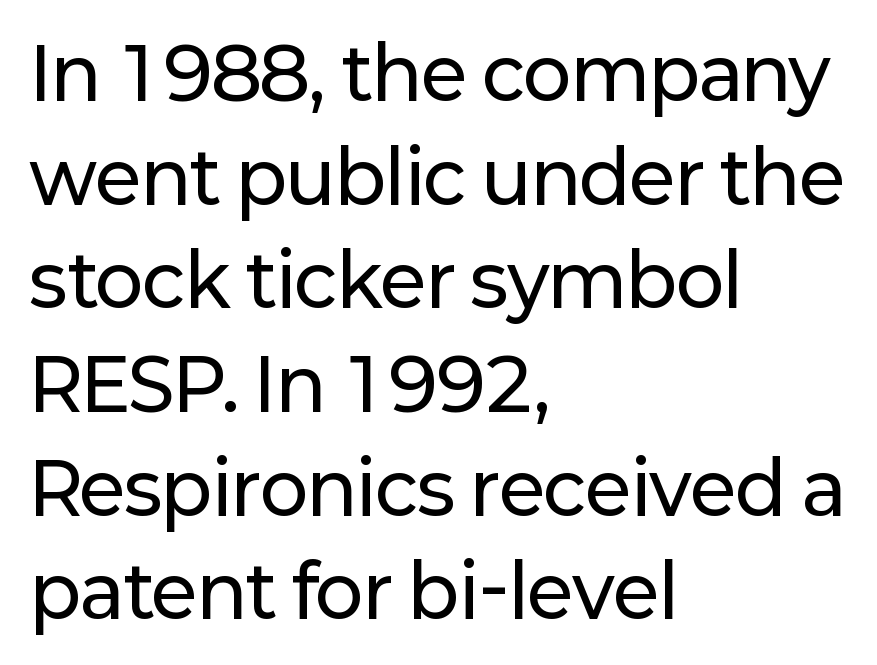
Q: Is the text italic (slanted)? A: No, it is upright.
Q: Is the typeface a serif or a sans-serif typeface? A: Sans-serif.
Q: Is the text underlined? A: No.
Q: How is the paragraph aligned? A: Left-aligned.
Q: Is the spacing between letters normal or unusually wide? A: Normal.
Q: Is the spacing between lines tight, normal or loose? A: Normal.
Q: Width (condensed, normal, or wide)? A: Normal.
Q: Stroke contrast? A: Low.
Q: x-height? A: Medium.
Q: Monospaced? A: No.
